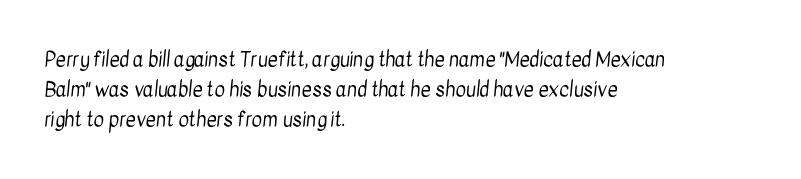
The image shows 20 px text type; set left-aligned, normal line spacing (1.5x), normal letter spacing, not underlined.
